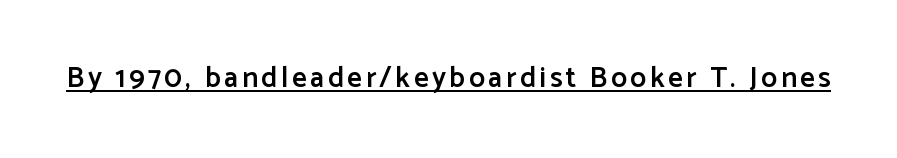
You could not count columns in this text — the font is proportionally spaced. This is underlined copy, the kind a proofreader might mark for attention. The designer went with a sans here, leaving each stem footless. The font is running at a semibold setting, under full bold.
